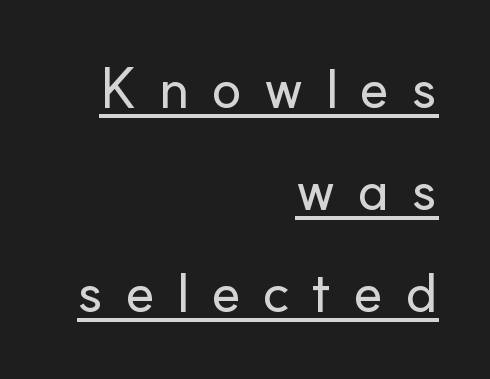
{"serif": "no", "italic": "no", "width": "normal", "stroke_contrast": "low", "x_height": "small", "monospaced": "no", "underline": "yes", "align": "right", "line_spacing_ratio": 1.82, "letter_spacing": "wide", "letter_spacing_em": 0.38, "glyph_px": 56}
